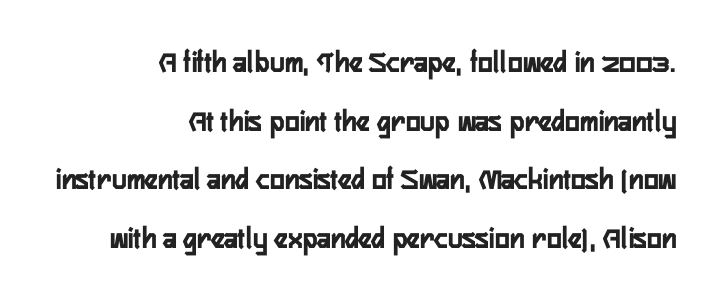
The image shows 31 px semibold, condensed sans-serif type, upright; set right-aligned, line spacing 1.89x, normal letter spacing, not underlined; low stroke contrast and a medium x-height.
